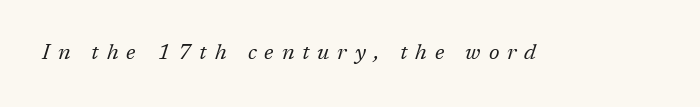
These glyphs show unthickened strokes, regular width or finer. You can tell it's italic because the verticals aren't actually vertical. Bare-footed words on every line. Tracking here is generous; glyphs stand well apart from one another.
